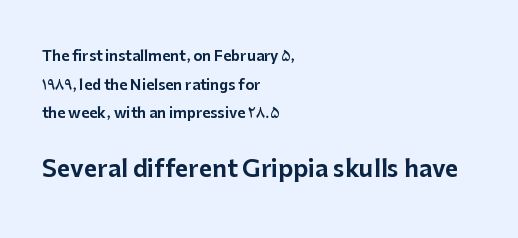
The image shows 23 px text type, upright; set left-aligned, loose line spacing (2.05x), normal letter spacing, not underlined; the second (bottom) block is 1.64x larger.
